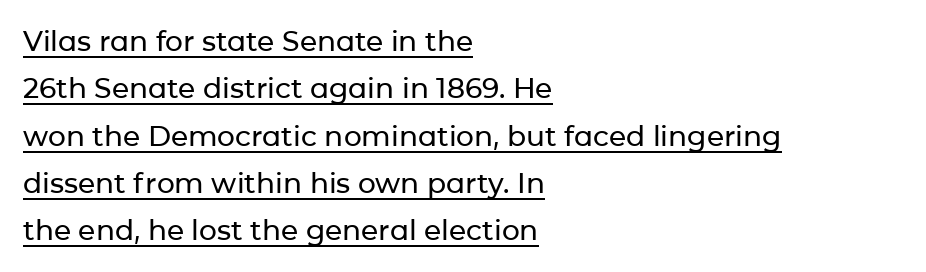
{"serif": "no", "italic": "no", "width": "normal", "stroke_contrast": "low", "x_height": "medium", "monospaced": "no", "underline": "yes", "align": "left", "line_spacing": "normal", "line_spacing_ratio": 1.69, "letter_spacing": "normal", "letter_spacing_em": 0.0, "glyph_px": 28}
